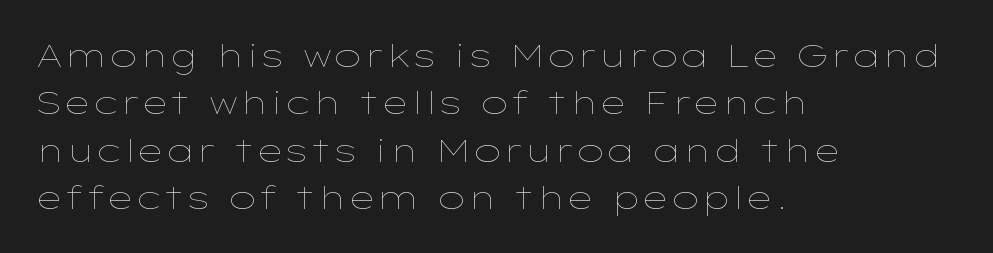
Q: Is the text bold? A: No.
Q: Is the text italic (slanted)? A: No, it is upright.
Q: Is the text underlined? A: No.
Q: How is the paragraph aligned? A: Left-aligned.
Q: Is the spacing between letters normal or unusually wide? A: Normal.
Q: Is the spacing between lines tight, normal or loose? A: Normal.
Q: Width (condensed, normal, or wide)? A: Wide.
Q: Stroke contrast? A: Low.
Q: x-height? A: Medium.
Q: Monospaced? A: No.
